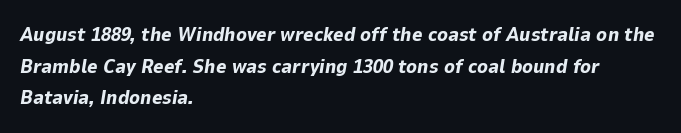
The image shows 20 px bold type, italic (leaning right); set left-aligned, normal line spacing (1.58x), normal letter spacing, not underlined.
